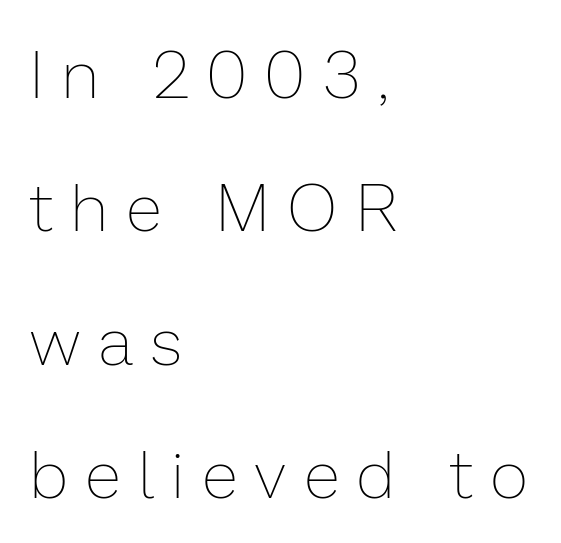
{"italic": "no", "bold": "no", "weight": "thin", "width": "normal", "stroke_contrast": "low", "x_height": "medium", "monospaced": "no", "underline": "no", "align": "left", "line_spacing": "loose", "line_spacing_ratio": 2.02, "letter_spacing": "wide", "letter_spacing_em": 0.29, "glyph_px": 66}
